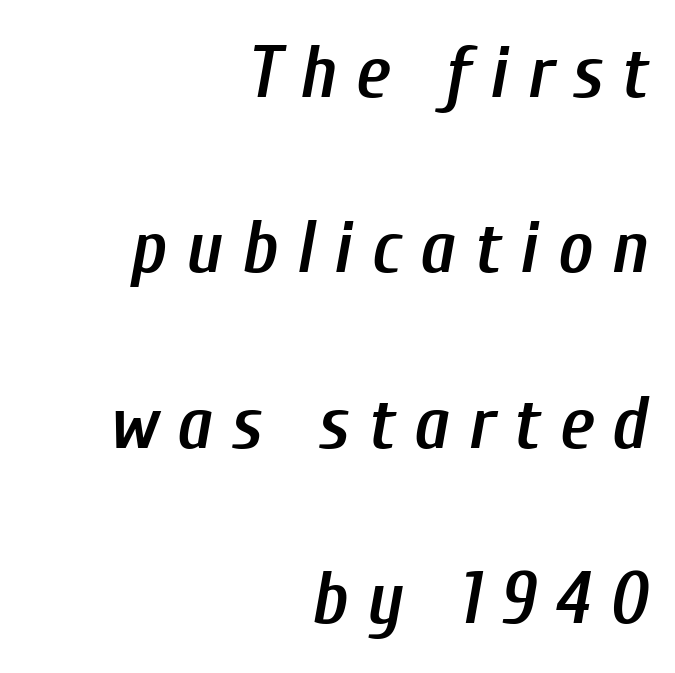
Q: Is the text bold? A: Semi-bold.
Q: Is the text italic (slanted)? A: Yes, it leans right by about 10 degrees.
Q: Is the text underlined? A: No.
Q: How is the paragraph aligned? A: Right-aligned.
Q: Is the spacing between letters normal or unusually wide? A: Unusually wide.
Q: Is the spacing between lines tight, normal or loose? A: Loose.
Q: Width (condensed, normal, or wide)? A: Condensed.
Q: Stroke contrast? A: Low.
Q: x-height? A: Medium.
Q: Monospaced? A: No.
